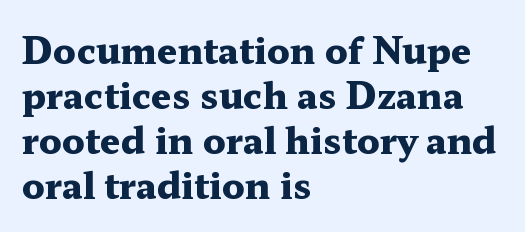
Does the leading feel generous? No, just average. Are there feet on the stems? There are — it's a serif. Compared with typical body copy, the letter spacing here is the same. Summary of weight: heavy, a full bold. The paragraph has a hard left edge and a soft right edge.
